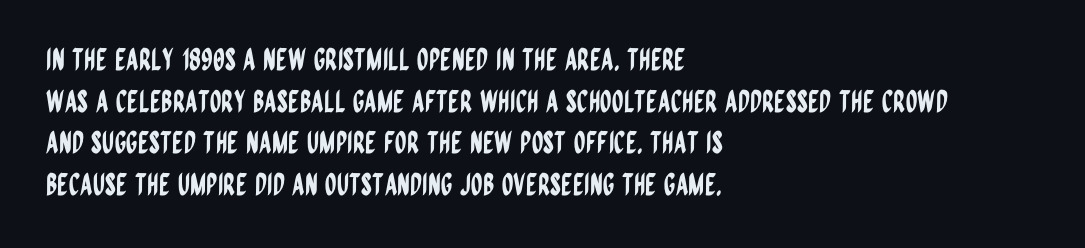
{"serif": "no", "italic": "no", "width": "condensed", "stroke_contrast": "low", "x_height": "large", "monospaced": "no", "underline": "no", "align": "left", "line_spacing": "normal", "line_spacing_ratio": 1.39, "letter_spacing": "normal", "letter_spacing_em": 0.0, "glyph_px": 30}
